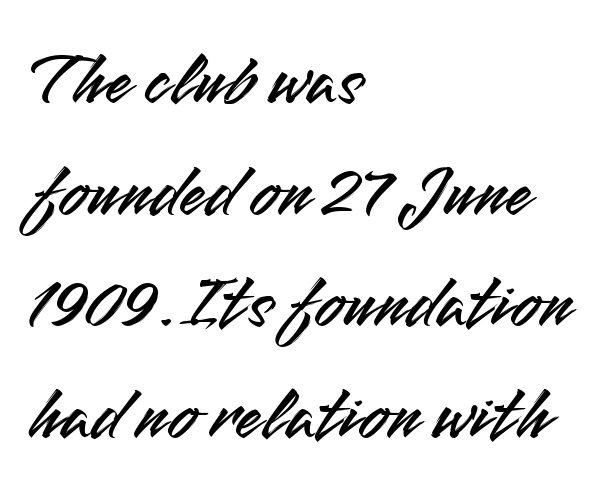
The image shows 76 px sans-serif type; set left-aligned, normal line spacing (1.47x), normal letter spacing, not underlined; medium stroke contrast and a small x-height.
